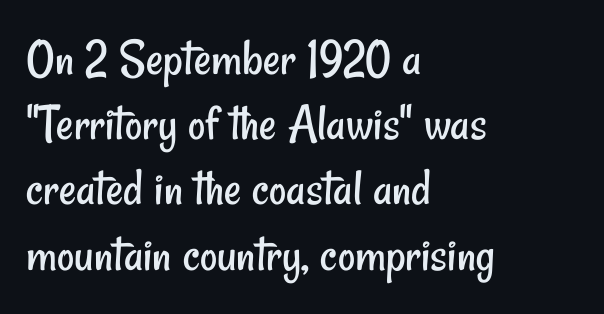
The image shows 53 px regular-weight, condensed sans-serif type; set left-aligned, line spacing 1.23x, normal letter spacing, not underlined; low stroke contrast and a small x-height.
